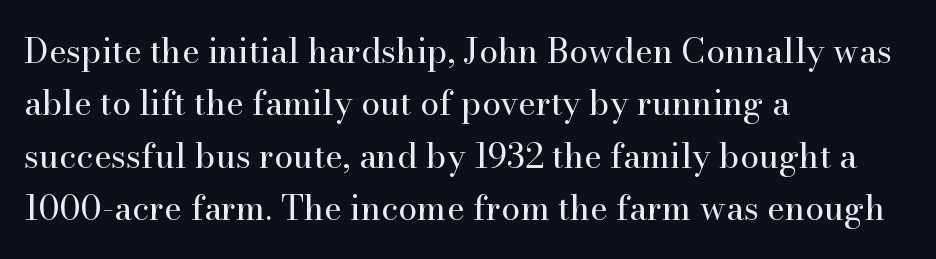
{"serif": "yes", "italic": "no", "bold": "no", "weight": "regular", "width": "normal", "stroke_contrast": "high", "x_height": "small", "monospaced": "no", "underline": "no", "align": "left", "line_spacing": "normal", "line_spacing_ratio": 1.54, "letter_spacing": "normal", "letter_spacing_em": 0.0, "glyph_px": 34}
